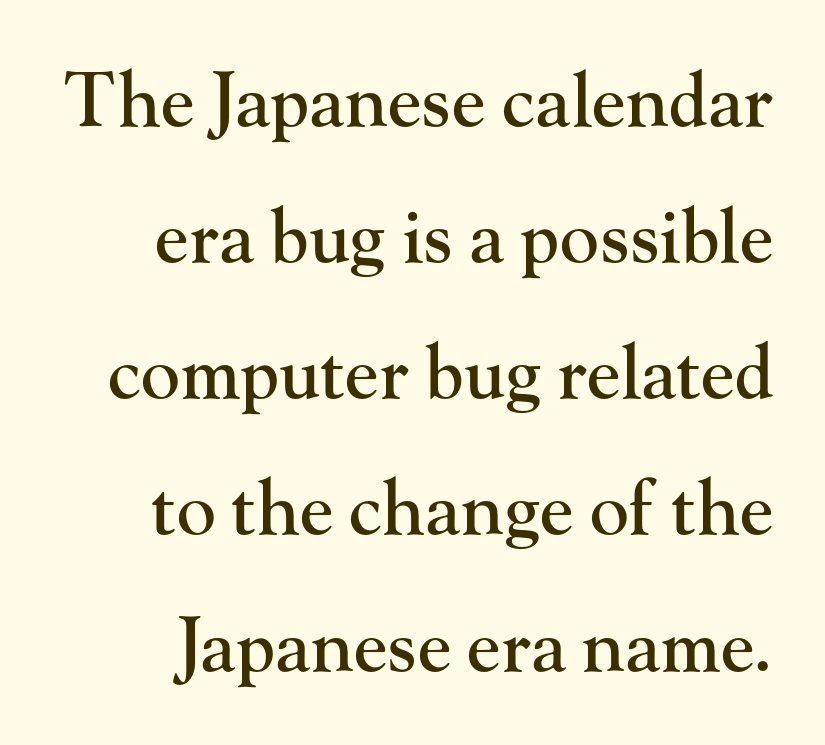
Q: Is the text italic (slanted)? A: No, it is upright.
Q: Is the typeface a serif or a sans-serif typeface? A: Serif.
Q: Is the text underlined? A: No.
Q: Is the spacing between letters normal or unusually wide? A: Normal.
Q: Width (condensed, normal, or wide)? A: Normal.
Q: Stroke contrast? A: High.
Q: x-height? A: Small.
Q: Monospaced? A: No.
